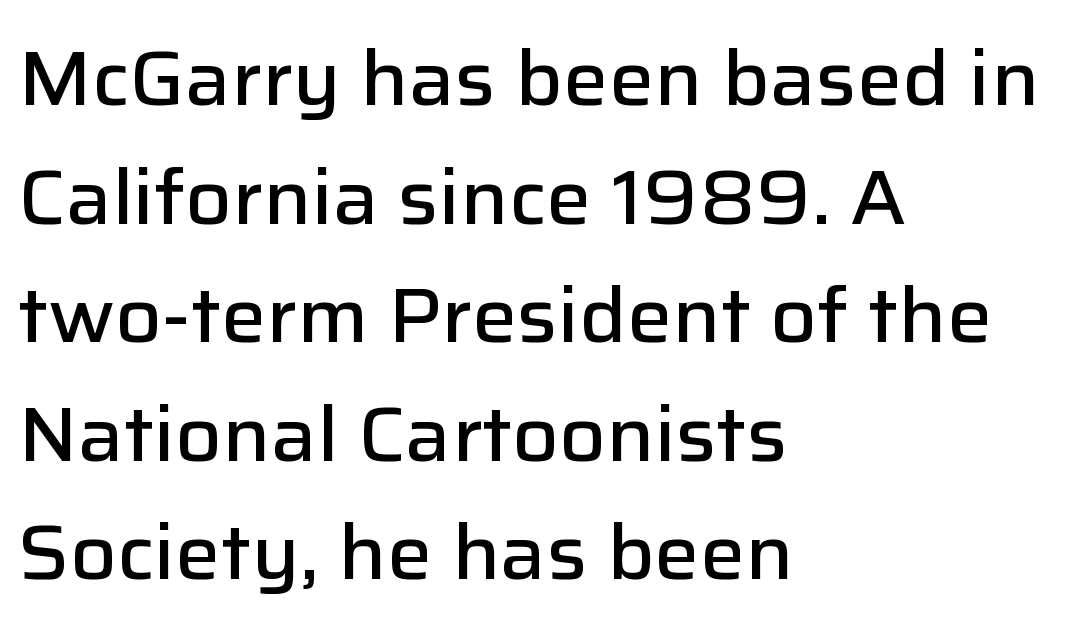
Q: Is the text bold? A: Semi-bold.
Q: Is the text italic (slanted)? A: No, it is upright.
Q: Is the typeface a serif or a sans-serif typeface? A: Sans-serif.
Q: Is the text underlined? A: No.
Q: How is the paragraph aligned? A: Left-aligned.
Q: Is the spacing between letters normal or unusually wide? A: Normal.
Q: Is the spacing between lines tight, normal or loose? A: Normal.
Q: Width (condensed, normal, or wide)? A: Normal.
Q: Stroke contrast? A: Low.
Q: x-height? A: Medium.
Q: Monospaced? A: No.
